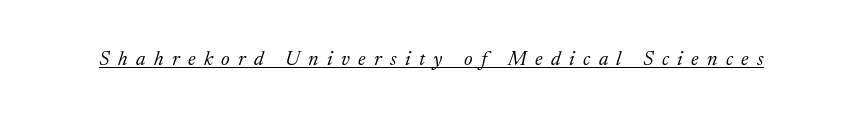
The image shows 20 px text type, italic (leaning right); set unusually wide letter spacing (+0.42 em), underlined.
